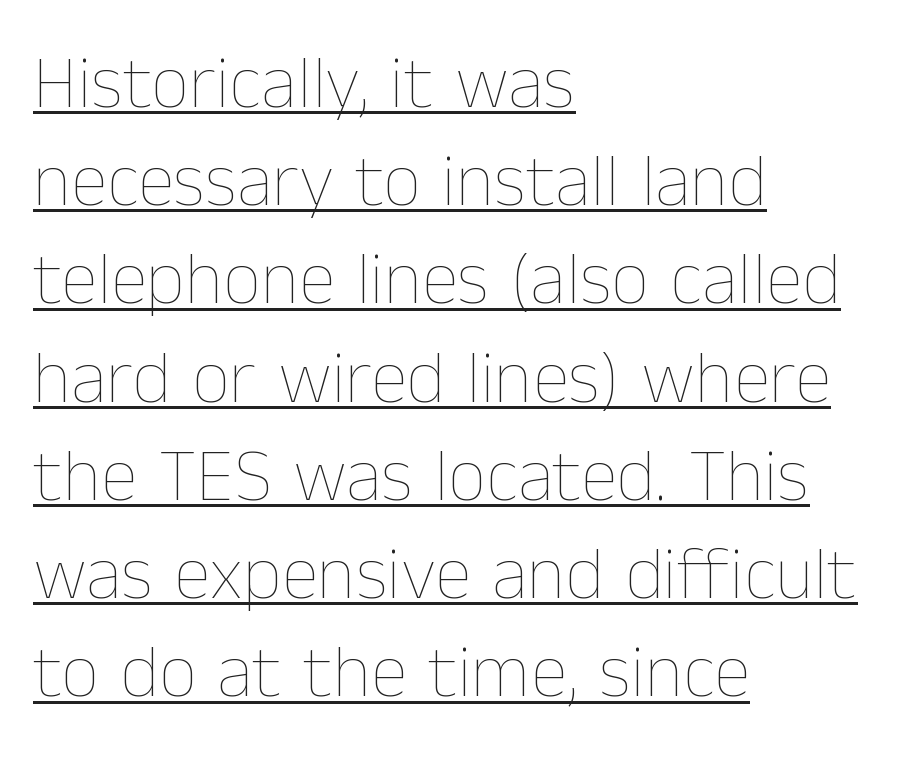
The setting favours the left margin, as ordinary paragraphs usually do. In terms of posture, this sample is upright. The rows are spaced the way most documents space them. Do the characters align in a grid? No, the font is proportional.
